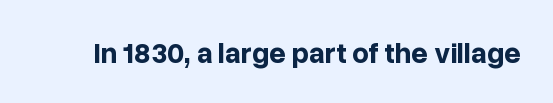
Every stem runs plumb, perpendicular to the baseline. The letters carry no serifs — their stems end cleanly without finishing strokes. The rendering uses natural spacing where letterforms have individual widths. Typographic density is high because the face is bold. Characters follow at the spacing the type designer built in. Any mark beneath the type? The region is blank.
